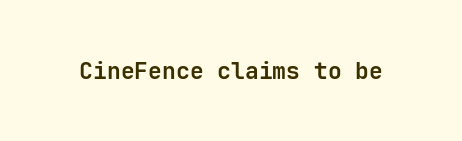
Notice how thick the strokes are: this is what a full bold looks like. In terms of letterspacing, this is plain default setting. The specimen omits any rule beneath the text block's lines. The lettering stays uniformly vertical, giving the passage a roman look.
